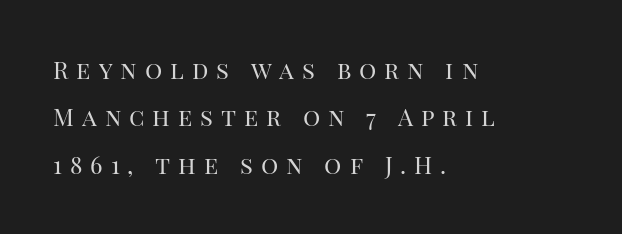
Q: Is the text bold? A: No.
Q: Is the text italic (slanted)? A: No, it is upright.
Q: Is the text underlined? A: No.
Q: How is the paragraph aligned? A: Left-aligned.
Q: Is the spacing between letters normal or unusually wide? A: Unusually wide.
Q: Is the spacing between lines tight, normal or loose? A: Loose.
